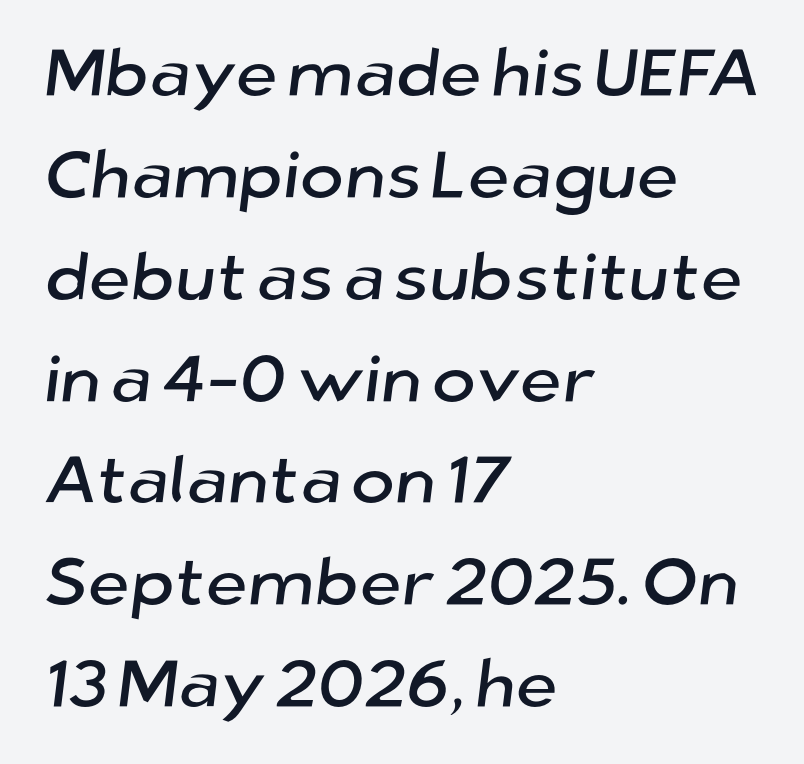
The designer left line spacing at the default. Does the type have serifs? No, each stem ends abruptly. Each row of text sits above clean, open space. The compositor pushed each line to the left boundary. Character widths vary here, with narrow letters taking less room than wide ones. What stands out about the letter spacing? Nothing — it is the standard amount.
